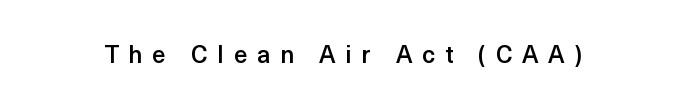
Q: Is the text bold? A: Semi-bold.
Q: Is the text italic (slanted)? A: No, it is upright.
Q: Is the text underlined? A: No.
Q: Is the spacing between letters normal or unusually wide? A: Unusually wide.
